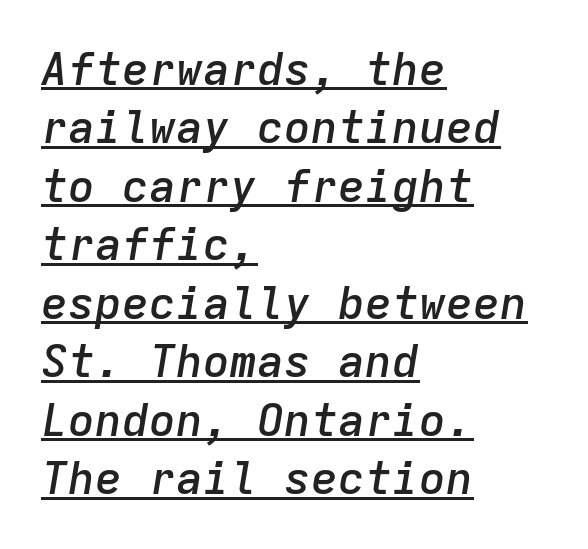
The image shows 45 px semibold type, italic (leaning right), monospaced; set left-aligned, normal line spacing (1.3x), normal letter spacing, underlined; low stroke contrast and a medium x-height.
